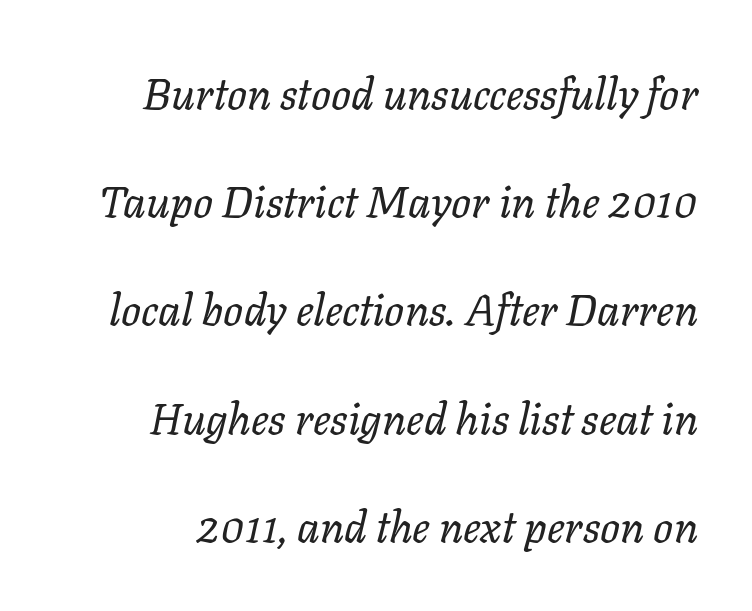
Q: Is the text bold? A: No.
Q: Is the text italic (slanted)? A: Yes, it leans right by about 11 degrees.
Q: Is the text underlined? A: No.
Q: Is the spacing between letters normal or unusually wide? A: Normal.
Q: Is the spacing between lines tight, normal or loose? A: Loose.
Q: Width (condensed, normal, or wide)? A: Normal.
Q: Stroke contrast? A: Low.
Q: x-height? A: Medium.
Q: Monospaced? A: No.
